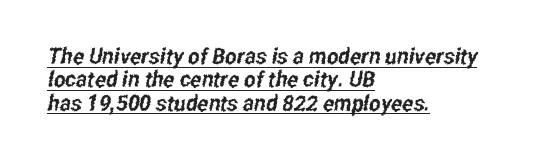
The image shows 22 px text type; set left-aligned, tight line spacing (1.06x), normal letter spacing, underlined.
